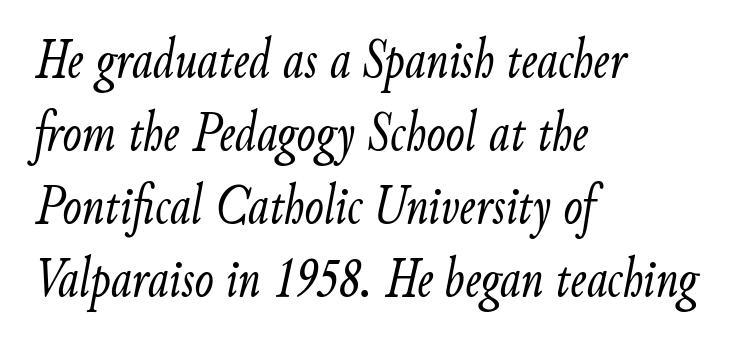
{"italic": "yes", "lean": "right", "slant_degrees": 9, "bold": "no", "weight": "light", "width": "condensed", "stroke_contrast": "low", "x_height": "small", "monospaced": "no", "underline": "no", "align": "left", "line_spacing": "normal", "line_spacing_ratio": 1.28, "letter_spacing": "normal", "letter_spacing_em": 0.0, "glyph_px": 57}
